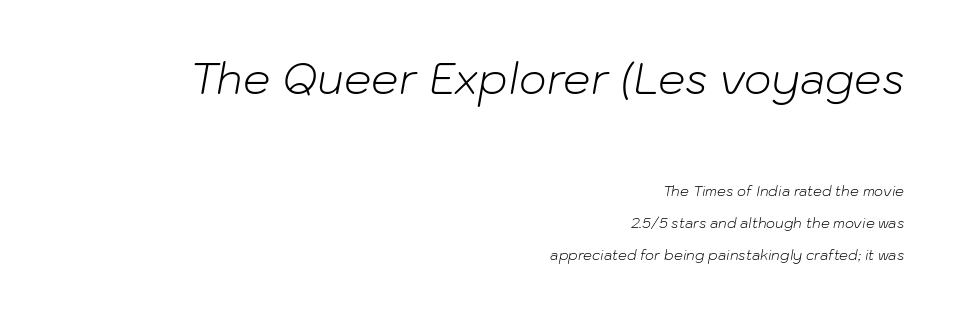
The image shows 43 px light type, italic (leaning right); set right-aligned, loose line spacing (2.28x), normal letter spacing, not underlined; the first (top) block is 3.07x larger; low stroke contrast and a medium x-height.
